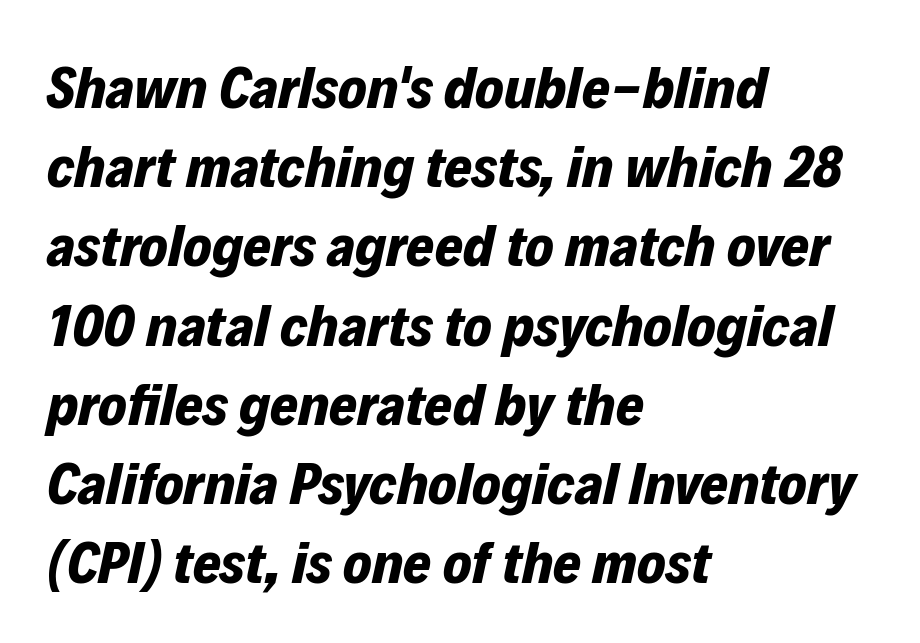
Q: Is the text bold? A: Yes.
Q: Is the text italic (slanted)? A: Yes, it leans right by about 12 degrees.
Q: Is the text underlined? A: No.
Q: How is the paragraph aligned? A: Left-aligned.
Q: Is the spacing between letters normal or unusually wide? A: Normal.
Q: Is the spacing between lines tight, normal or loose? A: Normal.
Q: Width (condensed, normal, or wide)? A: Normal.
Q: Stroke contrast? A: Low.
Q: x-height? A: Medium.
Q: Monospaced? A: No.
